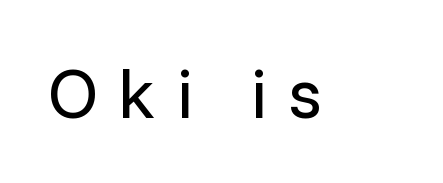
The image shows 71 px regular-weight sans-serif type, upright; set unusually wide letter spacing (+0.28 em), not underlined; low stroke contrast and a medium x-height.
